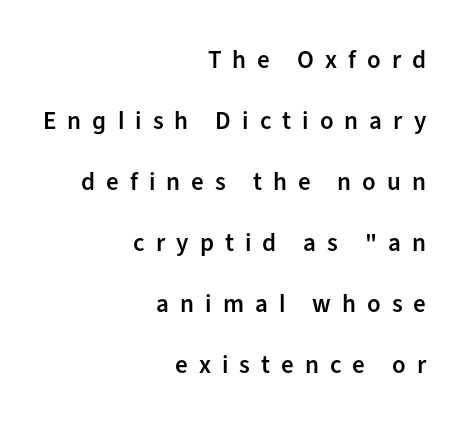
Q: Is the text bold? A: Semi-bold.
Q: Is the text italic (slanted)? A: No, it is upright.
Q: Is the text underlined? A: No.
Q: How is the paragraph aligned? A: Right-aligned.
Q: Is the spacing between letters normal or unusually wide? A: Unusually wide.
Q: Is the spacing between lines tight, normal or loose? A: Loose.
